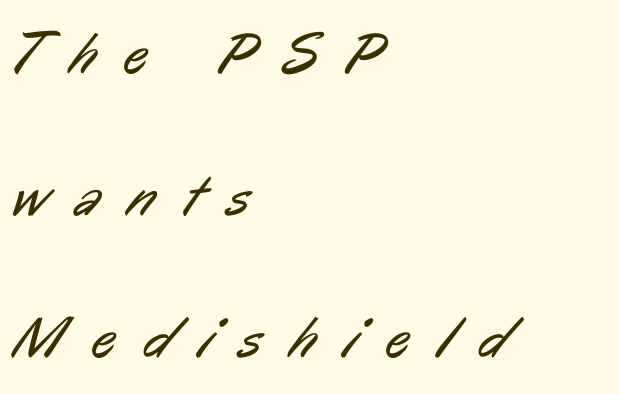
Short and long lines alike share a common starting point at left. Ink coverage per letter is moderate at most. Check where the strokes stop: nothing finishes them off — pure sans. Type without underlining.
